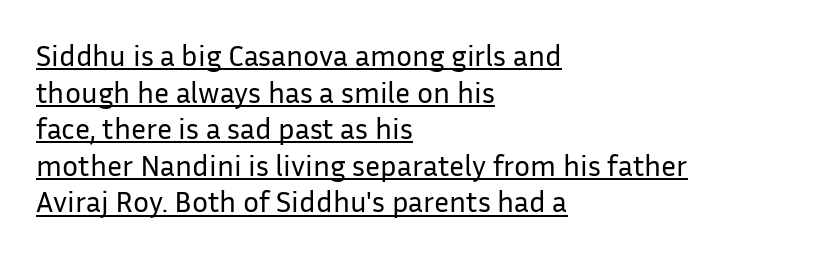
{"serif": "no", "italic": "no", "bold": "no", "weight": "regular", "width": "normal", "stroke_contrast": "low", "x_height": "medium", "monospaced": "no", "underline": "yes", "align": "left", "line_spacing_ratio": 1.22, "letter_spacing": "normal", "letter_spacing_em": 0.0, "glyph_px": 30}
